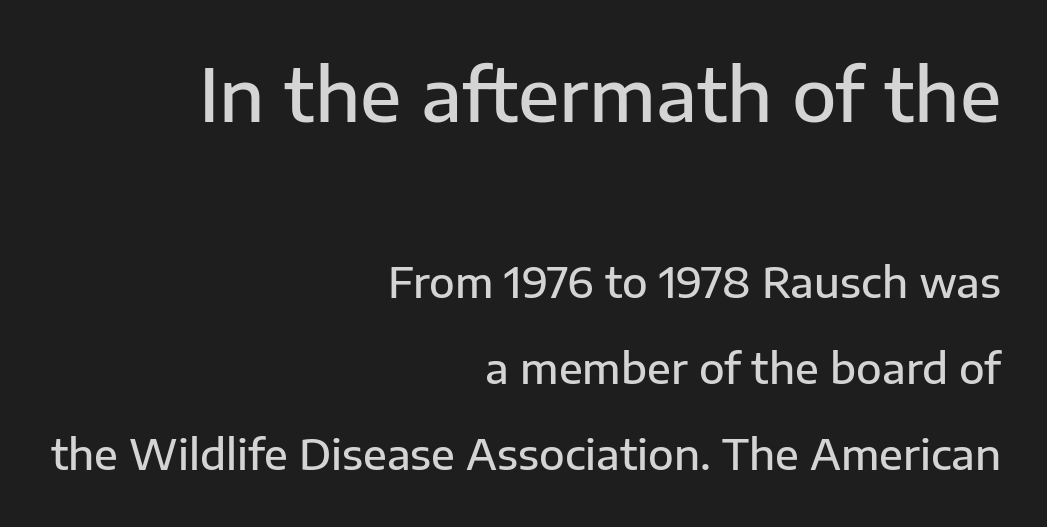
The characters display no serif detailing; their extremities are plain. Quick note: not italic, upright. Do the characters align in a grid? No, the font is proportional. Bare-footed words on every line. Caption: upper text group enlarged, lower text group reduced. A great deal of white space separates one row of letters from the next.
